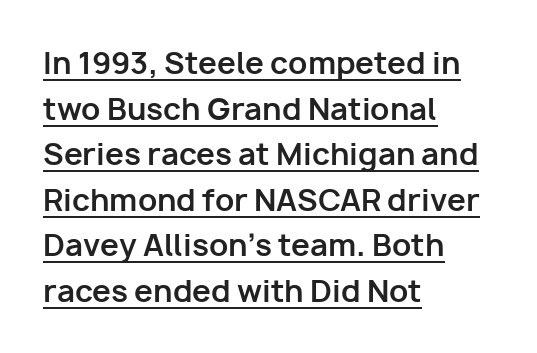
Q: Is the text bold? A: Yes.
Q: Is the text italic (slanted)? A: No, it is upright.
Q: Is the typeface a serif or a sans-serif typeface? A: Sans-serif.
Q: Is the text underlined? A: Yes.
Q: How is the paragraph aligned? A: Left-aligned.
Q: Is the spacing between letters normal or unusually wide? A: Normal.
Q: Is the spacing between lines tight, normal or loose? A: Normal.
Q: Width (condensed, normal, or wide)? A: Normal.
Q: Stroke contrast? A: Low.
Q: x-height? A: Medium.
Q: Monospaced? A: No.
